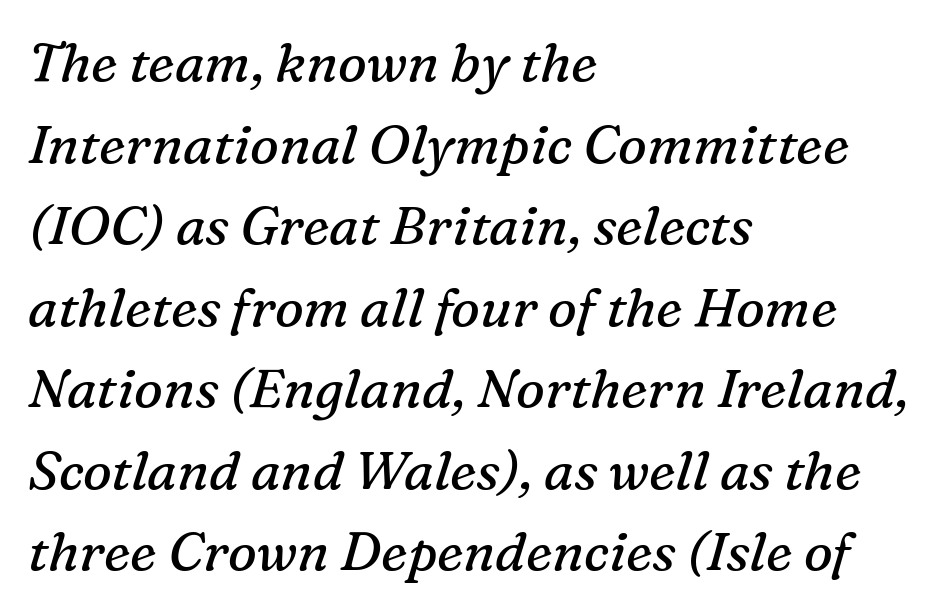
An italicized treatment has been applied to the whole sample. The block of text has a typical density, with ordinary space between rows. Underlining? Definitely not there. The rendering shows small feet on the letterforms — a serif design. Words appear dense and cohesive because spacing is normal.
